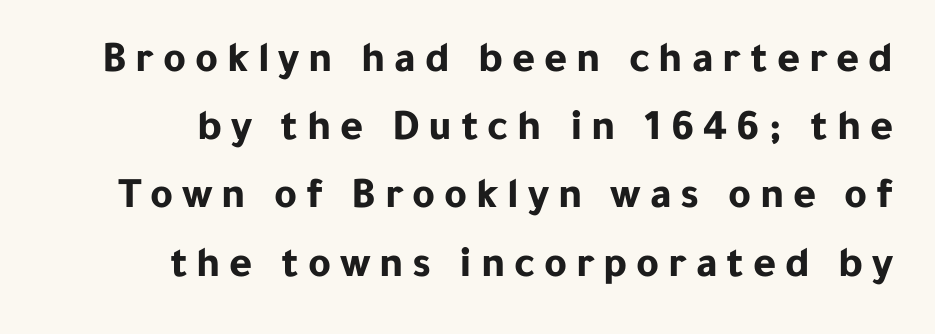
The image shows 44 px bold sans-serif type, upright; set normal line spacing (1.55x), unusually wide letter spacing (+0.2 em), not underlined; low stroke contrast and a medium x-height.
